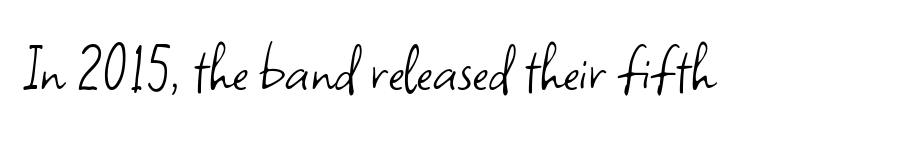
The image shows 70 px light sans-serif type; set normal letter spacing, not underlined; low stroke contrast and a small x-height.
